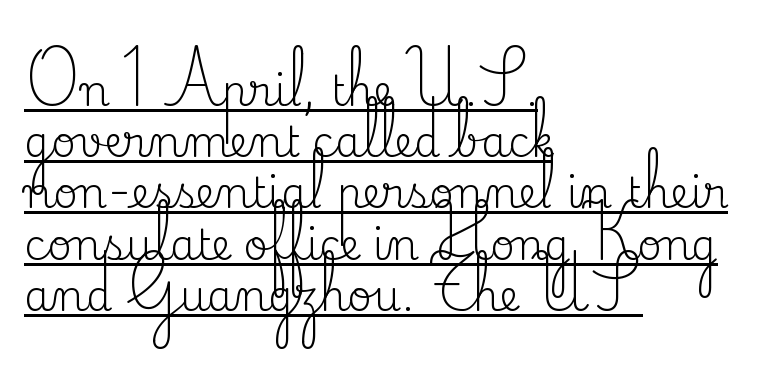
{"serif": "yes", "italic": "no", "bold": "no", "weight": "regular", "width": "normal", "stroke_contrast": "medium", "x_height": "small", "monospaced": "no", "underline": "yes", "align": "left", "line_spacing_ratio": 1.22, "letter_spacing": "normal", "letter_spacing_em": 0.0, "glyph_px": 42}
